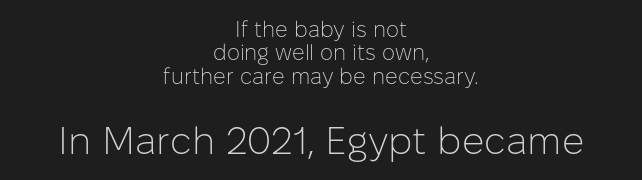
Baseline-to-baseline distance is barely more than the letter height. Notice how the stems are strictly vertical — no italics here. Tracking here is standard; glyphs follow each other at the usual distance. The words here are not underlined. A typesetter would call this proportional, since set widths differ per character. The rendering shows plain stroke endings on the letterforms — a sans-serif design.
